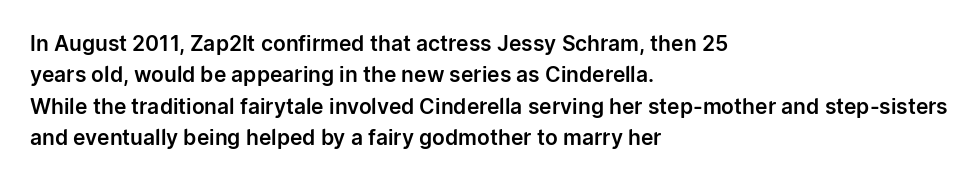
The image shows 21 px text type, upright; set left-aligned, normal line spacing (1.5x), normal letter spacing, not underlined.
